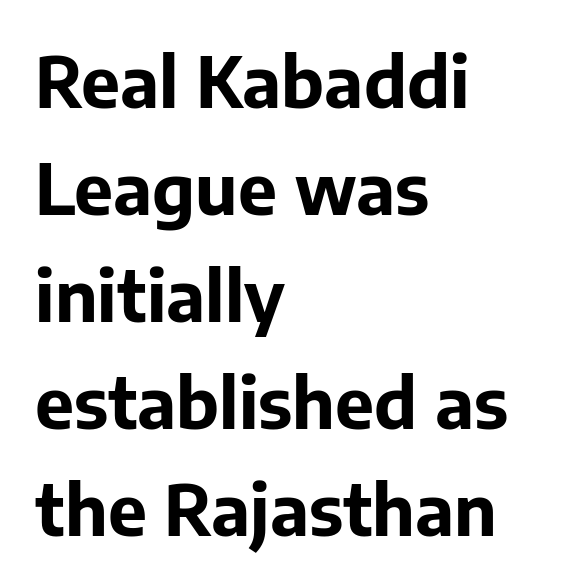
The image shows 70 px bold sans-serif type, upright; set left-aligned, normal line spacing (1.53x), normal letter spacing, not underlined; low stroke contrast and a medium x-height.
